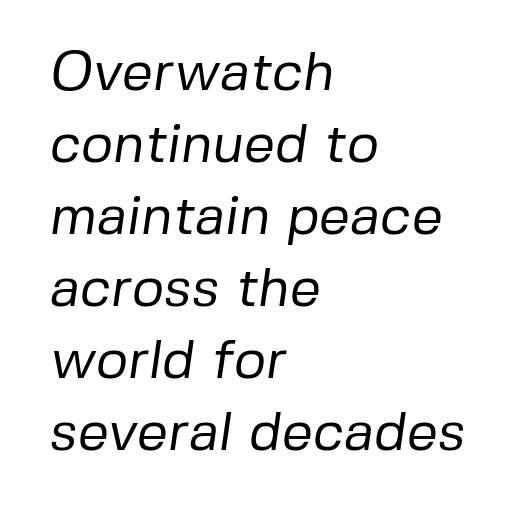
The letters look calm and open, with moderate or lighter stems. Character widths vary here, with narrow letters taking less room than wide ones. Standard letterfit; no display-style spreading of the glyphs. The lines are quadded left. What's the leading like? Ordinary, nothing unusual. No word sits above an underline.
